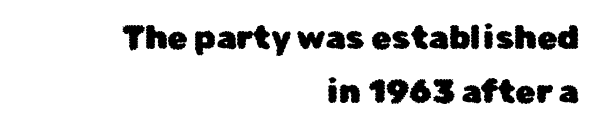
Q: Is the text italic (slanted)? A: No, it is upright.
Q: Is the typeface a serif or a sans-serif typeface? A: Sans-serif.
Q: Is the text underlined? A: No.
Q: How is the paragraph aligned? A: Right-aligned.
Q: Is the spacing between letters normal or unusually wide? A: Normal.
Q: Is the spacing between lines tight, normal or loose? A: Normal.
Q: Width (condensed, normal, or wide)? A: Normal.
Q: Stroke contrast? A: Low.
Q: x-height? A: Medium.
Q: Monospaced? A: No.
